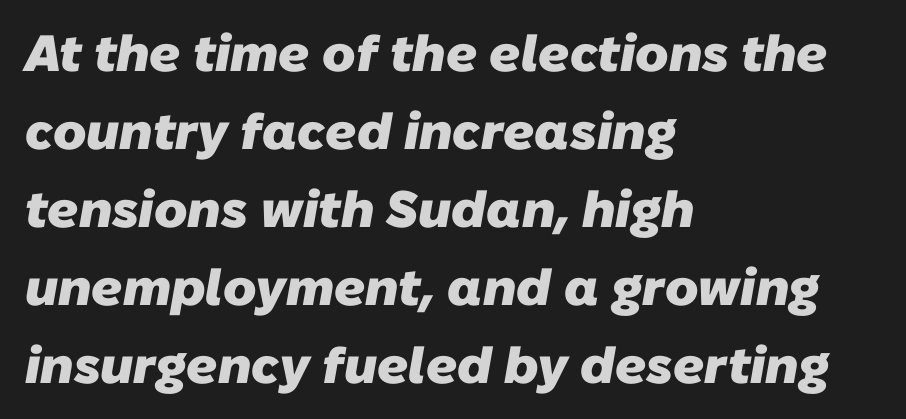
The image shows 51 px heavy sans-serif type; set left-aligned, normal line spacing (1.53x), normal letter spacing, not underlined; low stroke contrast and a medium x-height.
